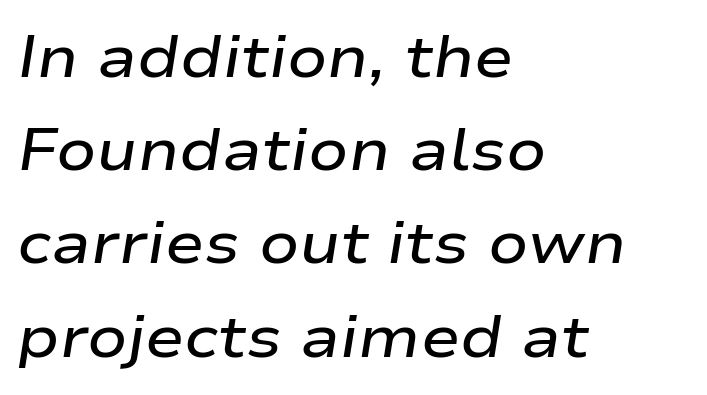
The image shows 59 px semibold, wide type, italic (leaning right); set left-aligned, normal line spacing (1.58x), normal letter spacing, not underlined; low stroke contrast and a medium x-height.
